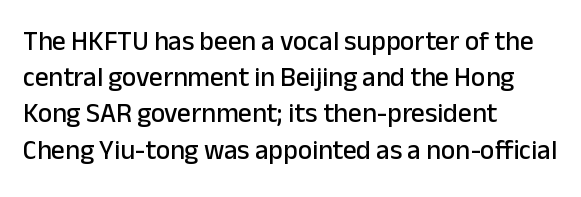
The image shows 27 px text type, upright; set left-aligned, normal line spacing (1.34x), normal letter spacing, not underlined.
